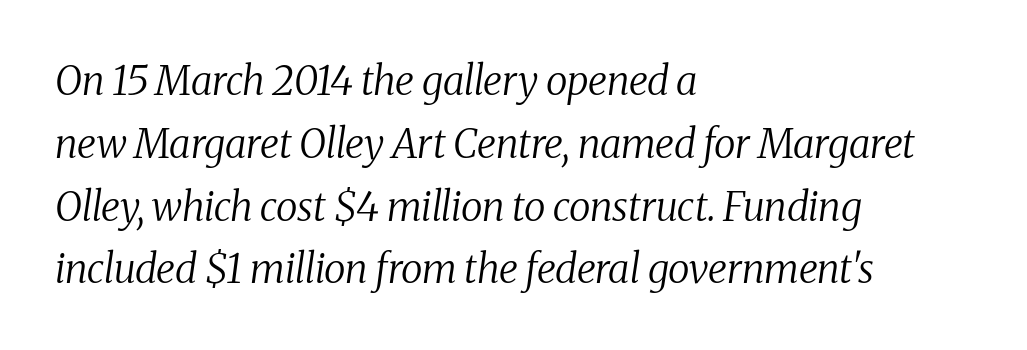
{"serif": "yes", "italic": "yes", "lean": "right", "slant_degrees": 8, "bold": "no", "weight": "regular", "width": "normal", "stroke_contrast": "medium", "x_height": "medium", "monospaced": "no", "underline": "no", "align": "left", "line_spacing": "normal", "line_spacing_ratio": 1.57, "letter_spacing": "normal", "letter_spacing_em": 0.0, "glyph_px": 40}
